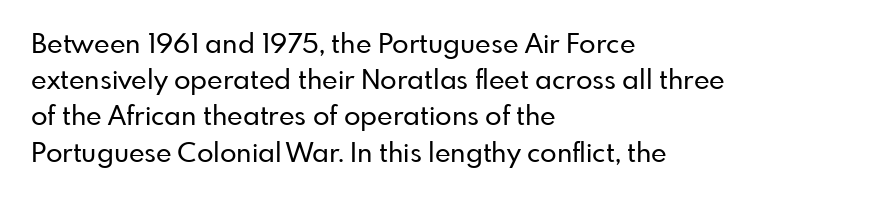
The image shows 27 px text type, upright; set left-aligned, normal line spacing (1.34x), normal letter spacing, not underlined.
